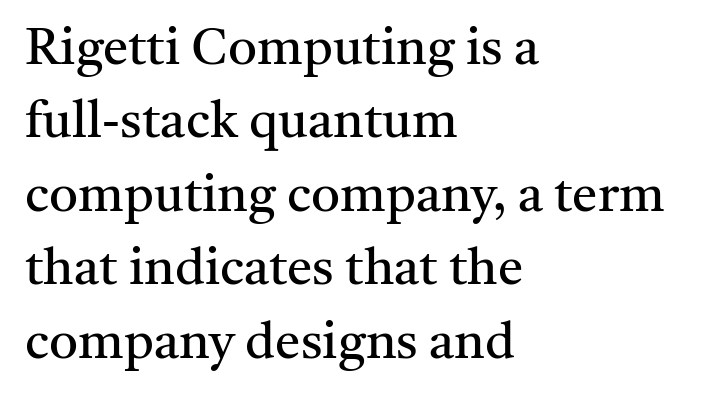
This is the regular roman posture of the typeface. Here the designer chose a conventional face with non-uniform glyph widths. Every row of glyphs begins at an identical x-position on the left. This rendering employs a face with finishing strokes, i.e., a serif. This block has exactly the height ordinary leading produces. Beneath every word, the page is bare.
